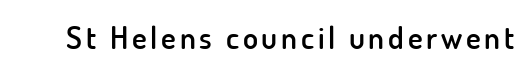
Typesetter's note: demi weight, one step under bold. The specimen omits any rule beneath the text block's lines. Note the varied advance widths — an 'i' is clearly narrower than an 'm'. Every stem runs plumb, perpendicular to the baseline.
